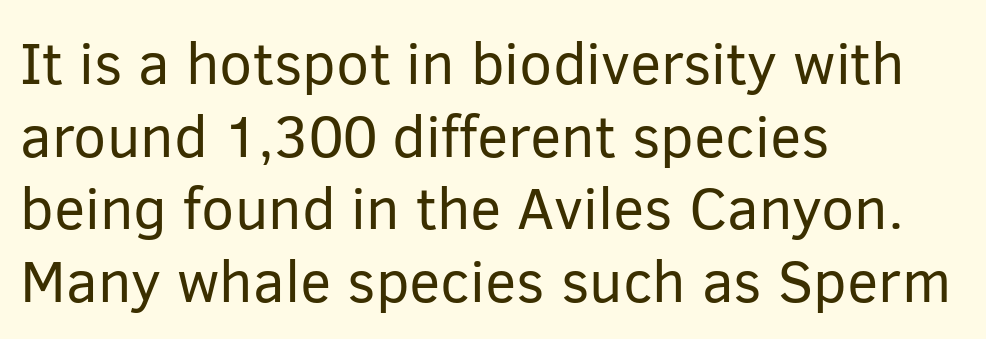
The image shows 59 px regular-weight sans-serif type, upright; set left-aligned, line spacing 1.23x, normal letter spacing, not underlined; low stroke contrast and a medium x-height.
